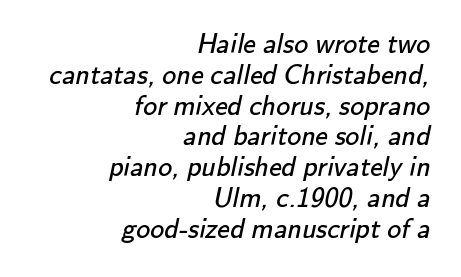
The block of text is dense from top to bottom, with scant space between rows. This is sans-serif lettering, the kind often seen on screens and signage. The font is comparable to plain body text, perhaps lighter. These lines stack with their right ends in a neat column. How are the letters spaced? Ordinarily, with no added tracking. A bare baseline throughout the passage.
